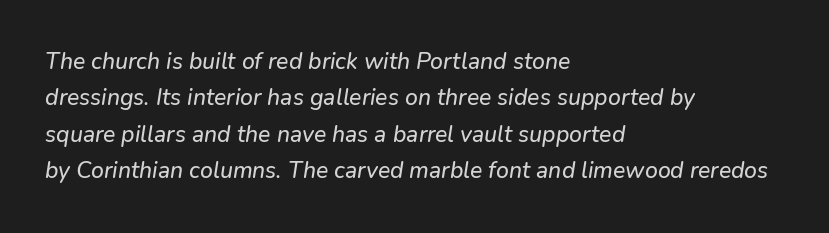
Q: Is the text italic (slanted)? A: Yes, it leans right by about 9 degrees.
Q: Is the text underlined? A: No.
Q: How is the paragraph aligned? A: Left-aligned.
Q: Is the spacing between letters normal or unusually wide? A: Normal.
Q: Is the spacing between lines tight, normal or loose? A: Normal.
